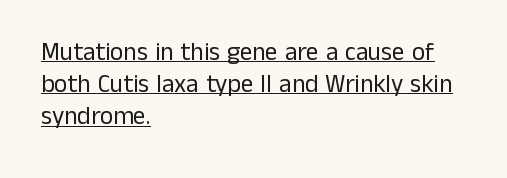
The image shows 25 px text type, upright; set left-aligned, normal line spacing (1.29x), normal letter spacing, underlined.
